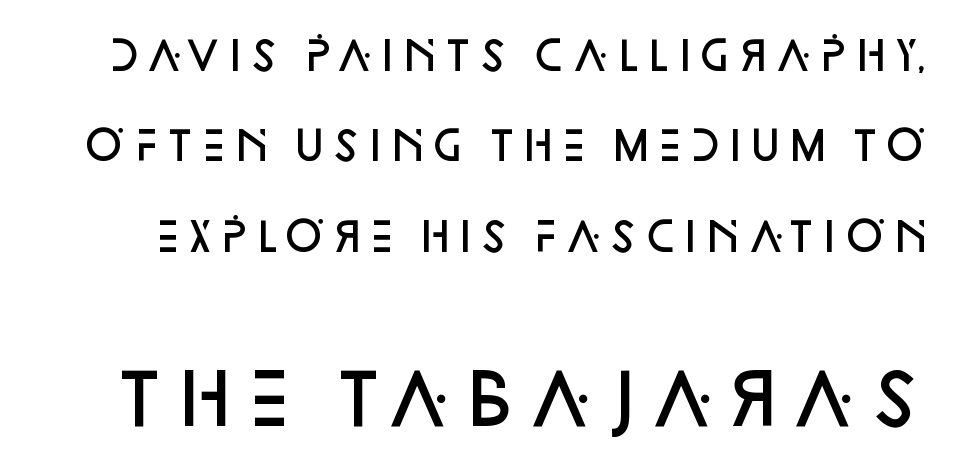
{"serif": "no", "italic": "no", "bold": "semi", "weight": "semibold", "width": "normal", "stroke_contrast": "low", "x_height": "large", "monospaced": "no", "underline": "no", "line_spacing": "loose", "line_spacing_ratio": 2.32, "letter_spacing": "normal", "letter_spacing_em": 0.0, "larger_block": "second", "size_ratio": 1.77, "glyph_px": 69}
